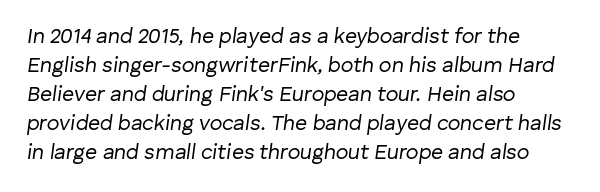
{"italic": "yes", "lean": "right", "slant_degrees": 8, "bold": "no", "underline": "no", "align": "left", "line_spacing": "normal", "line_spacing_ratio": 1.38, "letter_spacing": "normal", "letter_spacing_em": 0.0, "glyph_px": 21}
